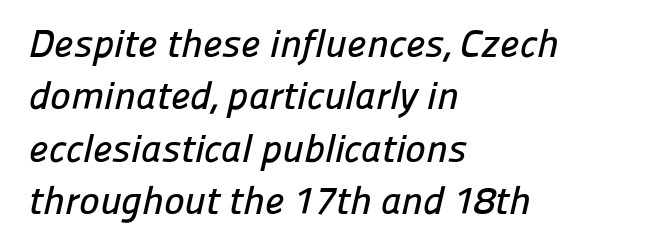
Q: Is the typeface a serif or a sans-serif typeface? A: Sans-serif.
Q: Is the text underlined? A: No.
Q: How is the paragraph aligned? A: Left-aligned.
Q: Is the spacing between letters normal or unusually wide? A: Normal.
Q: Is the spacing between lines tight, normal or loose? A: Normal.
Q: Width (condensed, normal, or wide)? A: Normal.
Q: Stroke contrast? A: Low.
Q: x-height? A: Medium.
Q: Monospaced? A: No.
